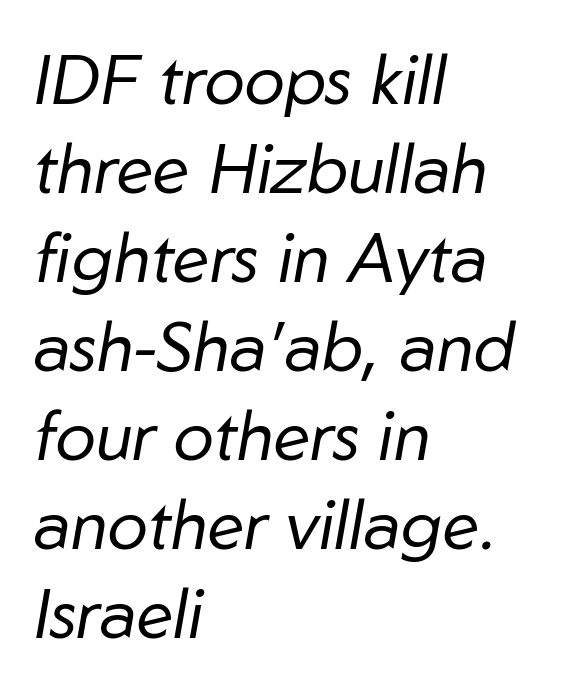
Looks like regular typesetting: each glyph gets only the width it needs. Does the leading feel generous? No, just average. Observe the lean: these are italic letterforms. The face used here is rendered with its standard letterfit.
